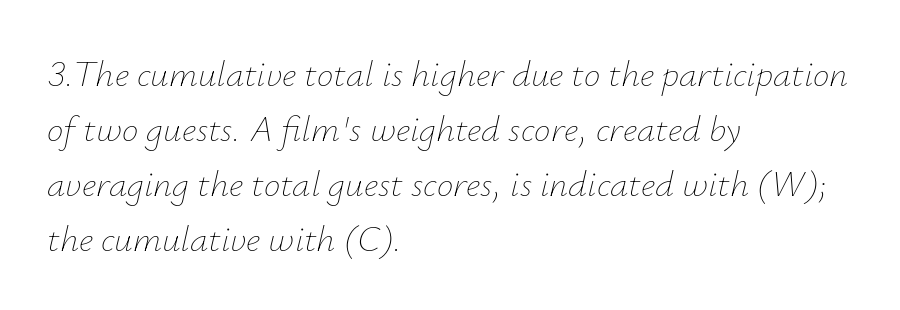
{"italic": "yes", "lean": "right", "slant_degrees": 12, "bold": "no", "weight": "thin", "width": "normal", "stroke_contrast": "low", "x_height": "small", "monospaced": "no", "underline": "no", "align": "left", "line_spacing": "normal", "line_spacing_ratio": 1.49, "letter_spacing": "normal", "letter_spacing_em": 0.0, "glyph_px": 37}
